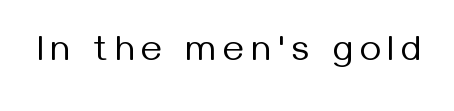
Q: Is the text bold? A: No.
Q: Is the text italic (slanted)? A: No, it is upright.
Q: Is the typeface a serif or a sans-serif typeface? A: Sans-serif.
Q: Is the text underlined? A: No.
Q: Is the spacing between letters normal or unusually wide? A: Unusually wide.
Q: Width (condensed, normal, or wide)? A: Normal.
Q: Stroke contrast? A: Medium.
Q: x-height? A: Medium.
Q: Monospaced? A: No.
